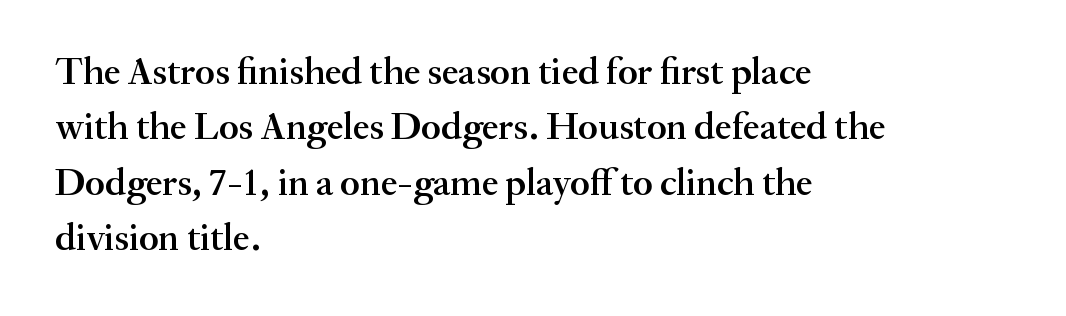
The image shows 38 px semibold serif type, upright; set left-aligned, normal line spacing (1.46x), normal letter spacing, not underlined; medium stroke contrast and a small x-height.
